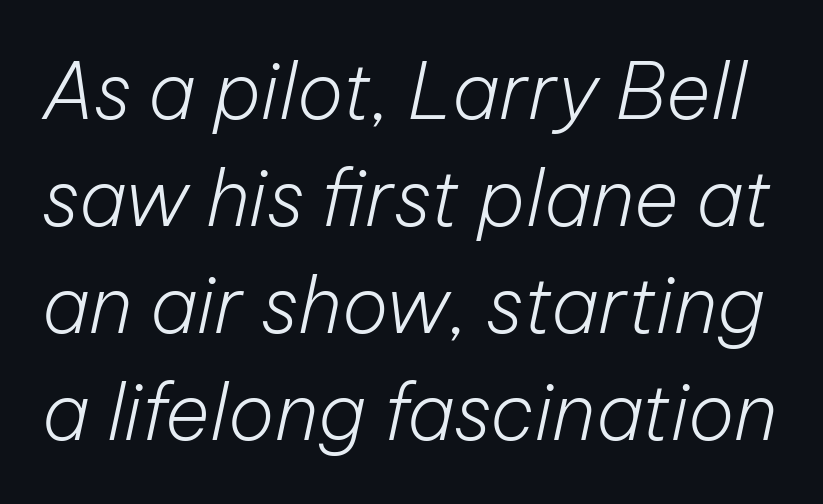
Q: Is the text bold? A: No.
Q: Is the text italic (slanted)? A: Yes, it leans right by about 12 degrees.
Q: Is the text underlined? A: No.
Q: Is the spacing between letters normal or unusually wide? A: Normal.
Q: Is the spacing between lines tight, normal or loose? A: Normal.
Q: Width (condensed, normal, or wide)? A: Normal.
Q: Stroke contrast? A: Low.
Q: x-height? A: Medium.
Q: Monospaced? A: No.
